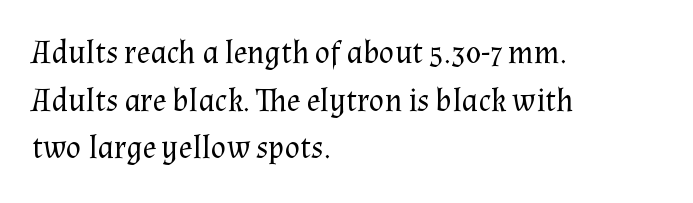
Q: Is the text bold? A: No.
Q: Is the text italic (slanted)? A: No, it is upright.
Q: Is the text underlined? A: No.
Q: How is the paragraph aligned? A: Left-aligned.
Q: Is the spacing between letters normal or unusually wide? A: Normal.
Q: Is the spacing between lines tight, normal or loose? A: Normal.
Q: Width (condensed, normal, or wide)? A: Normal.
Q: Stroke contrast? A: Medium.
Q: x-height? A: Medium.
Q: Monospaced? A: No.
